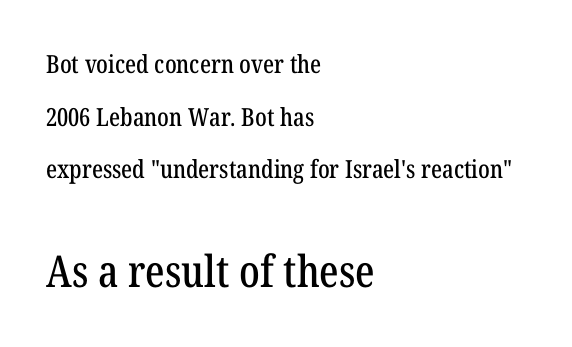
Q: Is the text italic (slanted)? A: No, it is upright.
Q: Is the typeface a serif or a sans-serif typeface? A: Serif.
Q: Is the text underlined? A: No.
Q: How is the paragraph aligned? A: Left-aligned.
Q: Is the spacing between letters normal or unusually wide? A: Normal.
Q: Is the spacing between lines tight, normal or loose? A: Loose.
Q: Which block of text is set in a larger size, the first (top) or the second (bottom)? A: The second (bottom) one.
Q: Width (condensed, normal, or wide)? A: Condensed.
Q: Stroke contrast? A: Low.
Q: x-height? A: Medium.
Q: Monospaced? A: No.
